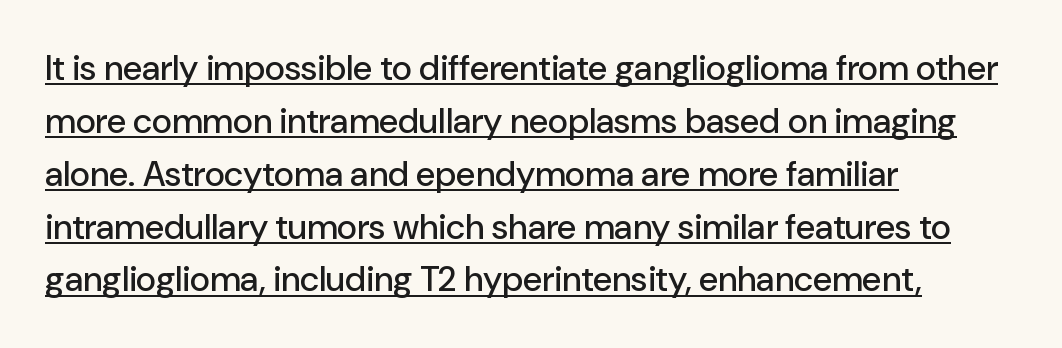
{"serif": "no", "italic": "no", "width": "normal", "stroke_contrast": "low", "x_height": "medium", "monospaced": "no", "underline": "yes", "align": "left", "line_spacing": "normal", "line_spacing_ratio": 1.51, "letter_spacing": "normal", "letter_spacing_em": 0.0, "glyph_px": 35}
